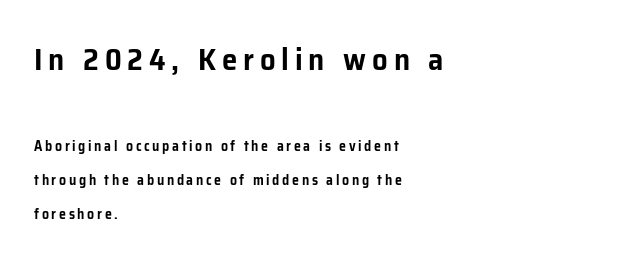
{"serif": "no", "italic": "no", "width": "normal", "stroke_contrast": "low", "x_height": "medium", "monospaced": "no", "underline": "no", "align": "left", "line_spacing": "loose", "line_spacing_ratio": 2.45, "larger_block": "first", "size_ratio": 2.21, "glyph_px": 31}
